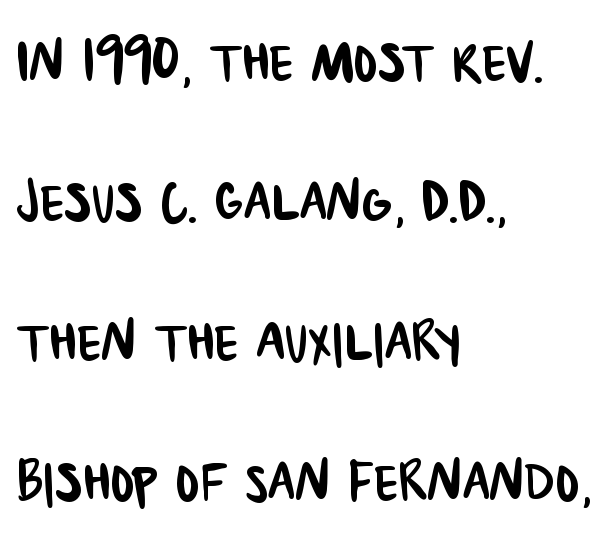
The image shows 71 px condensed sans-serif type; set left-aligned, loose line spacing (1.97x), normal letter spacing, not underlined; low stroke contrast and a large x-height.
